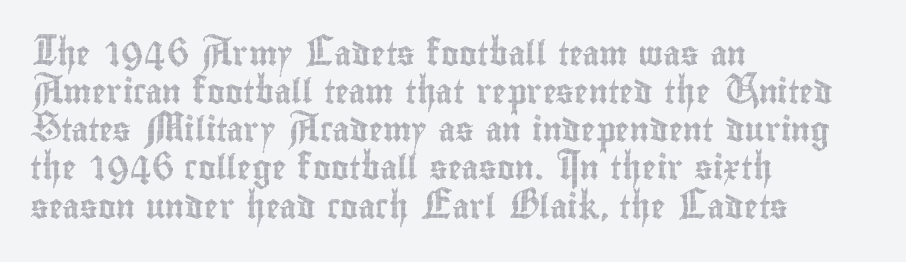
A normal amount of white space separates one row of letters from the next. In terms of letterspacing, this is plain default setting. Quick note: not italic, upright. Only glyphs here, with clear space below each row. Horizontally, the lines are justified to the leading edge only.
